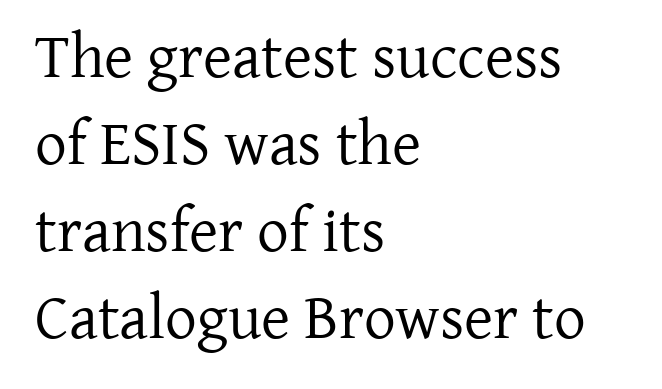
The image shows 63 px regular-weight serif type, upright; set left-aligned, normal line spacing (1.38x), normal letter spacing, not underlined; low stroke contrast and a medium x-height.
